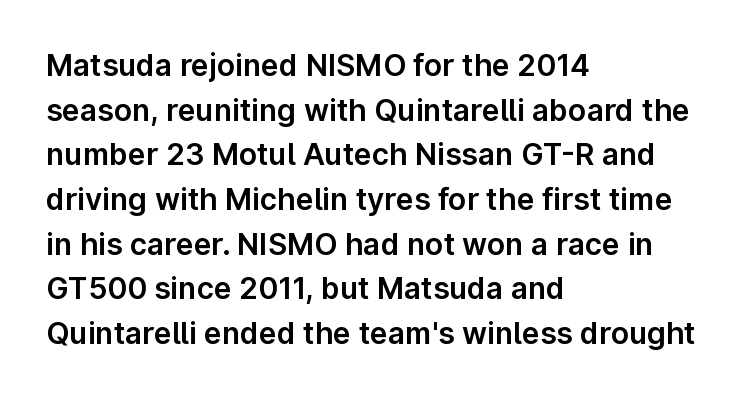
Q: Is the text italic (slanted)? A: No, it is upright.
Q: Is the typeface a serif or a sans-serif typeface? A: Sans-serif.
Q: Is the text underlined? A: No.
Q: How is the paragraph aligned? A: Left-aligned.
Q: Is the spacing between letters normal or unusually wide? A: Normal.
Q: Is the spacing between lines tight, normal or loose? A: Normal.
Q: Width (condensed, normal, or wide)? A: Normal.
Q: Stroke contrast? A: Low.
Q: x-height? A: Medium.
Q: Monospaced? A: No.
